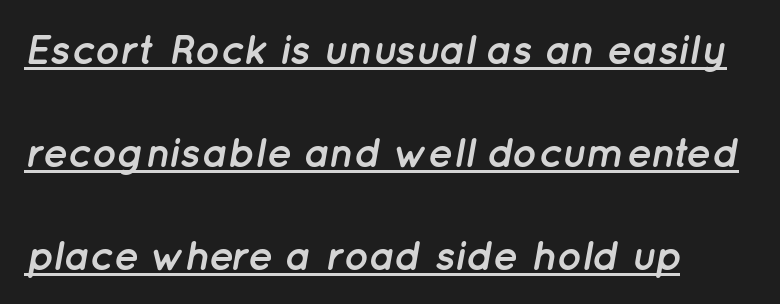
The image shows 42 px semibold type, italic (leaning right); set left-aligned, loose line spacing (2.45x), normal letter spacing, underlined; low stroke contrast and a medium x-height.
